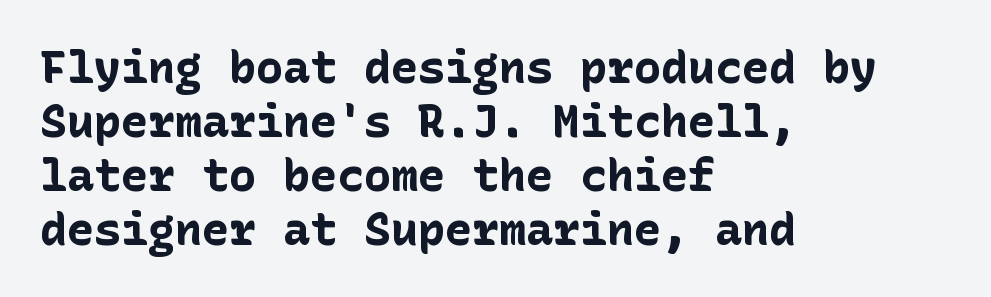
Q: Is the text bold? A: Yes.
Q: Is the text italic (slanted)? A: No, it is upright.
Q: Is the typeface a serif or a sans-serif typeface? A: Sans-serif.
Q: Is the text underlined? A: No.
Q: How is the paragraph aligned? A: Left-aligned.
Q: Is the spacing between letters normal or unusually wide? A: Normal.
Q: Width (condensed, normal, or wide)? A: Normal.
Q: Stroke contrast? A: Low.
Q: x-height? A: Medium.
